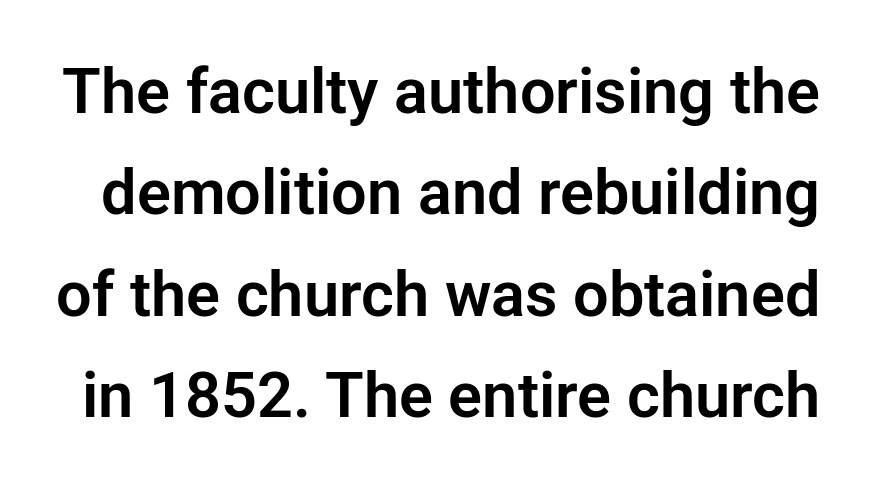
You can tell from the bare stems that sans-serif type was used. Think of a printed novel: that variable character pitch is what you see here. Every stem runs plumb, perpendicular to the baseline. Descenders are the only things crossing below the line. Is there much room between lines? A standard amount, neither cramped nor airy.
